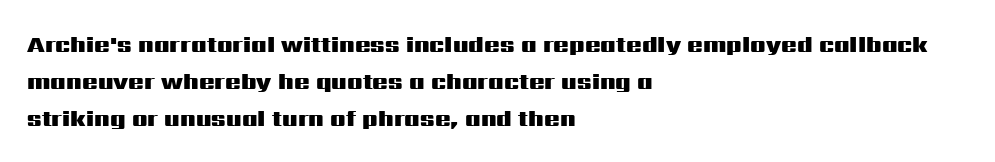
The image shows 23 px bold type, upright; set left-aligned, normal line spacing (1.6x), normal letter spacing, not underlined.
